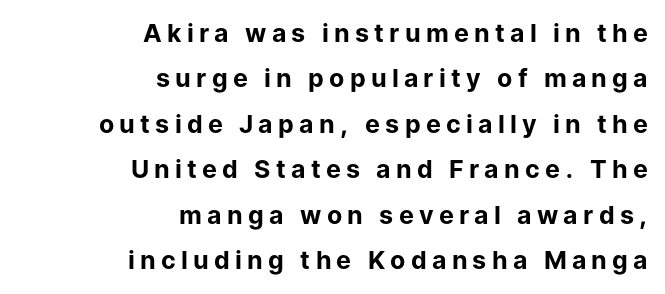
Q: Is the text bold? A: Yes.
Q: Is the text italic (slanted)? A: No, it is upright.
Q: Is the text underlined? A: No.
Q: How is the paragraph aligned? A: Right-aligned.
Q: Is the spacing between letters normal or unusually wide? A: Unusually wide.
